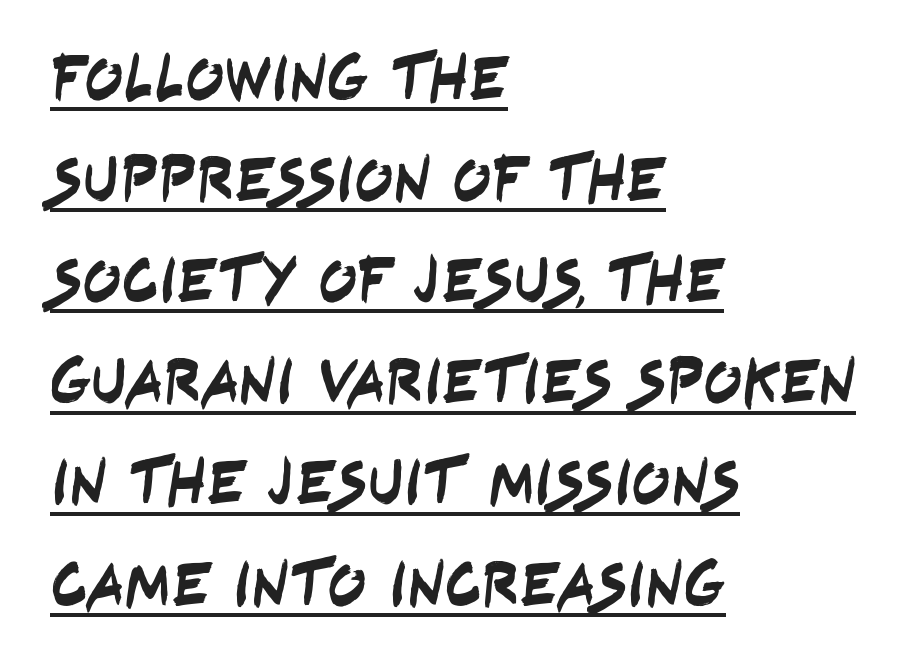
{"serif": "no", "width": "condensed", "stroke_contrast": "low", "x_height": "large", "monospaced": "no", "underline": "yes", "align": "left", "line_spacing": "normal", "line_spacing_ratio": 1.58, "letter_spacing": "normal", "letter_spacing_em": 0.0, "glyph_px": 64}
